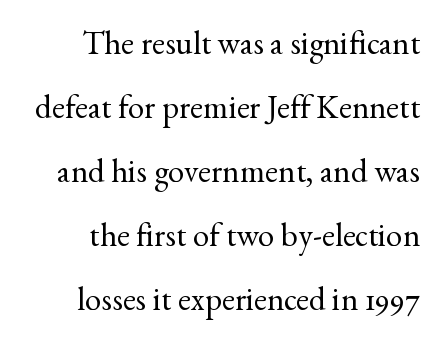
{"serif": "yes", "italic": "no", "bold": "no", "weight": "regular", "width": "normal", "x_height": "small", "monospaced": "no", "underline": "no", "align": "right", "line_spacing": "loose", "line_spacing_ratio": 1.94, "letter_spacing": "normal", "letter_spacing_em": 0.0, "glyph_px": 33}
